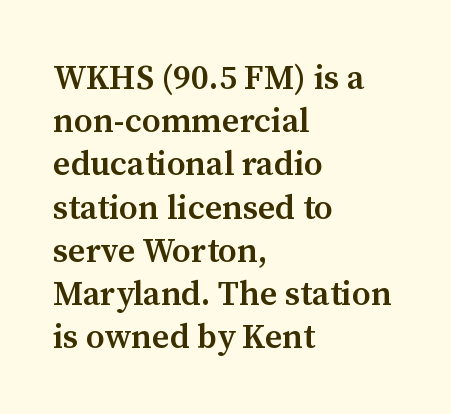
The letters are semibold — heavier than regular but short of a full bold. One glance says typical: line gaps are just what's usual. Any mark beneath the type? The region is blank. Character widths vary here, with narrow letters taking less room than wide ones.
